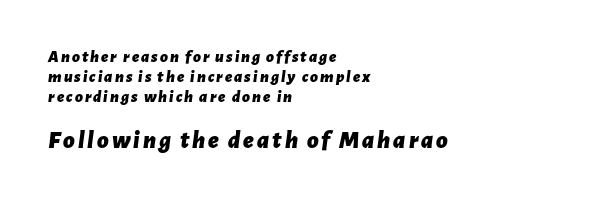
{"italic": "yes", "lean": "right", "slant_degrees": 7, "bold": "yes", "underline": "no", "align": "left", "line_spacing_ratio": 1.18, "larger_block": "second", "size_ratio": 1.47, "glyph_px": 25}
